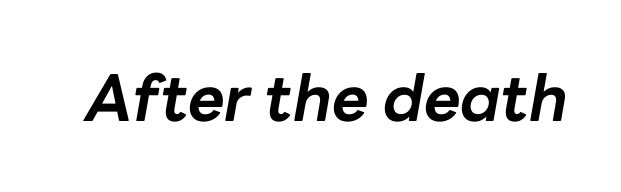
Q: Is the text bold? A: Yes.
Q: Is the text italic (slanted)? A: Yes, it leans right by about 10 degrees.
Q: Is the text underlined? A: No.
Q: Is the spacing between letters normal or unusually wide? A: Normal.
Q: Width (condensed, normal, or wide)? A: Normal.
Q: Stroke contrast? A: Low.
Q: x-height? A: Medium.
Q: Monospaced? A: No.
